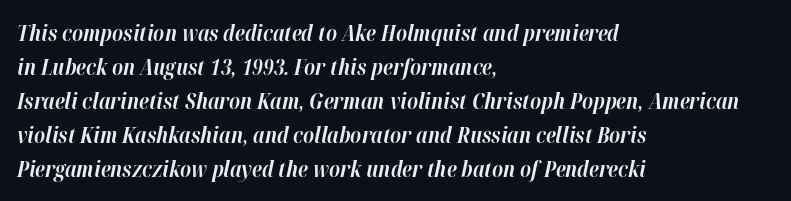
{"italic": "yes", "lean": "right", "slant_degrees": 12, "bold": "yes", "underline": "no", "align": "left", "line_spacing": "normal", "line_spacing_ratio": 1.54, "letter_spacing": "normal", "letter_spacing_em": 0.0, "glyph_px": 22}
